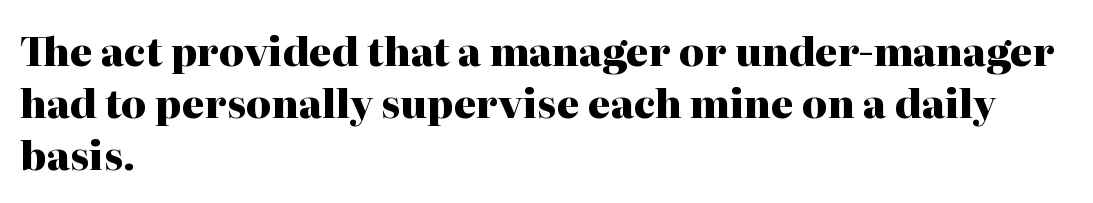
Q: Is the text bold? A: Yes.
Q: Is the text italic (slanted)? A: No, it is upright.
Q: Is the typeface a serif or a sans-serif typeface? A: Serif.
Q: Is the text underlined? A: No.
Q: How is the paragraph aligned? A: Left-aligned.
Q: Is the spacing between letters normal or unusually wide? A: Normal.
Q: Is the spacing between lines tight, normal or loose? A: Normal.
Q: Width (condensed, normal, or wide)? A: Normal.
Q: Stroke contrast? A: High.
Q: x-height? A: Medium.
Q: Monospaced? A: No.
